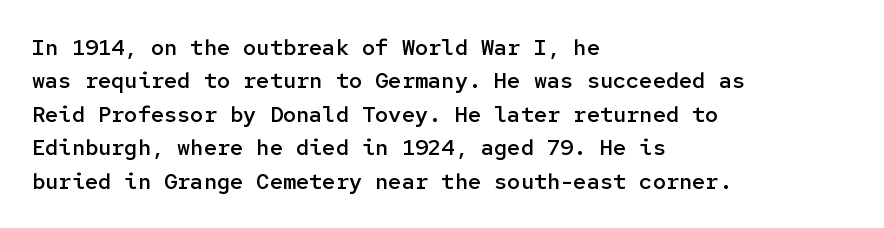
The image shows 22 px text type, upright; set left-aligned, normal line spacing (1.52x), normal letter spacing, not underlined.
